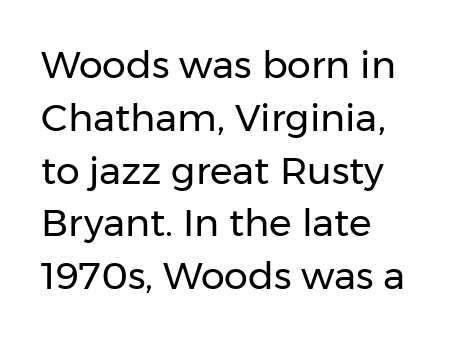
{"serif": "no", "italic": "no", "bold": "no", "weight": "regular", "width": "normal", "stroke_contrast": "low", "x_height": "medium", "monospaced": "no", "underline": "no", "align": "left", "line_spacing": "normal", "line_spacing_ratio": 1.39, "letter_spacing": "normal", "letter_spacing_em": 0.0, "glyph_px": 38}
